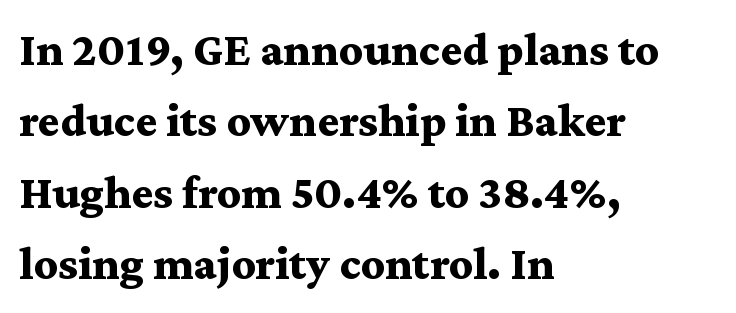
{"serif": "yes", "italic": "no", "bold": "yes", "weight": "bold", "width": "wide", "stroke_contrast": "medium", "x_height": "medium", "monospaced": "no", "underline": "no", "align": "left", "line_spacing": "normal", "line_spacing_ratio": 1.52, "letter_spacing": "normal", "letter_spacing_em": 0.0, "glyph_px": 47}
